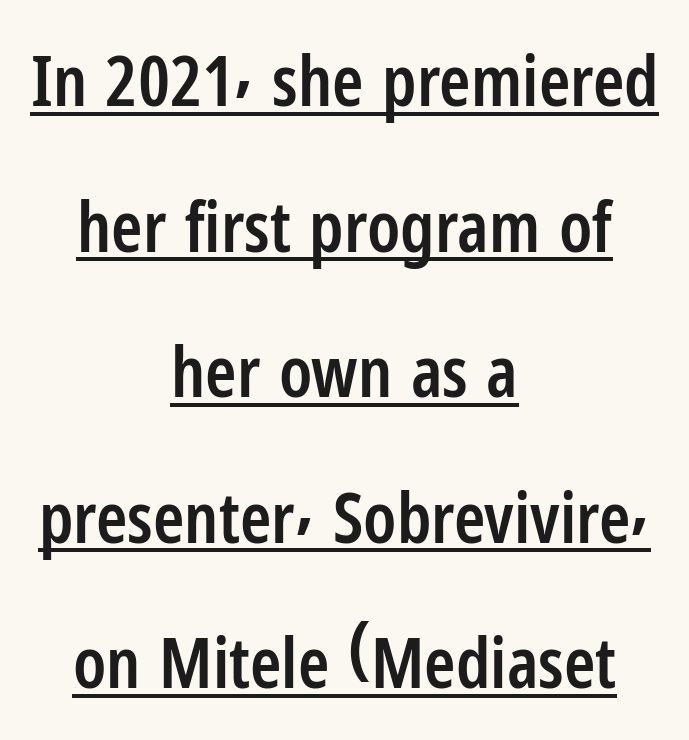
Q: Is the text bold? A: Semi-bold.
Q: Is the text italic (slanted)? A: No, it is upright.
Q: Is the typeface a serif or a sans-serif typeface? A: Sans-serif.
Q: Is the text underlined? A: Yes.
Q: How is the paragraph aligned? A: Centered.
Q: Is the spacing between letters normal or unusually wide? A: Normal.
Q: Is the spacing between lines tight, normal or loose? A: Loose.
Q: Width (condensed, normal, or wide)? A: Condensed.
Q: Stroke contrast? A: Low.
Q: x-height? A: Medium.
Q: Monospaced? A: No.
